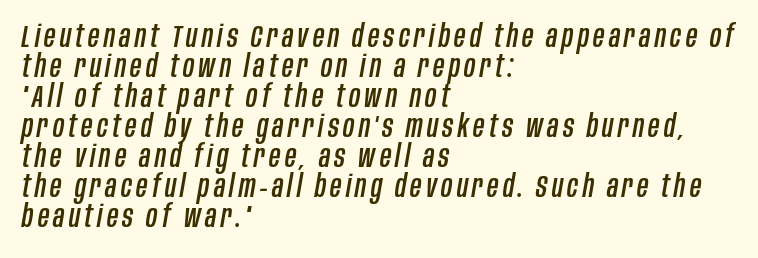
{"italic": "yes", "lean": "right", "slant_degrees": 10, "width": "condensed", "stroke_contrast": "low", "x_height": "large", "monospaced": "no", "underline": "no", "align": "left", "line_spacing": "tight", "line_spacing_ratio": 0.97, "glyph_px": 31}
